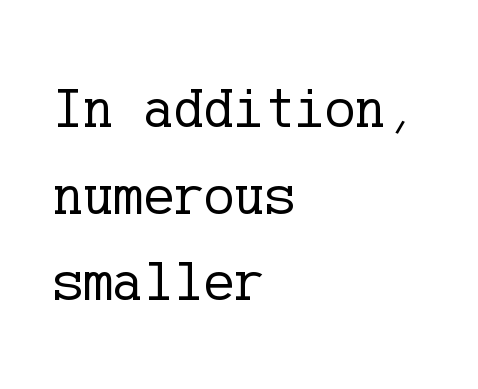
The image shows 57 px regular-weight serif type, upright; set left-aligned, normal line spacing (1.52x), normal letter spacing, not underlined; low stroke contrast and a medium x-height.
